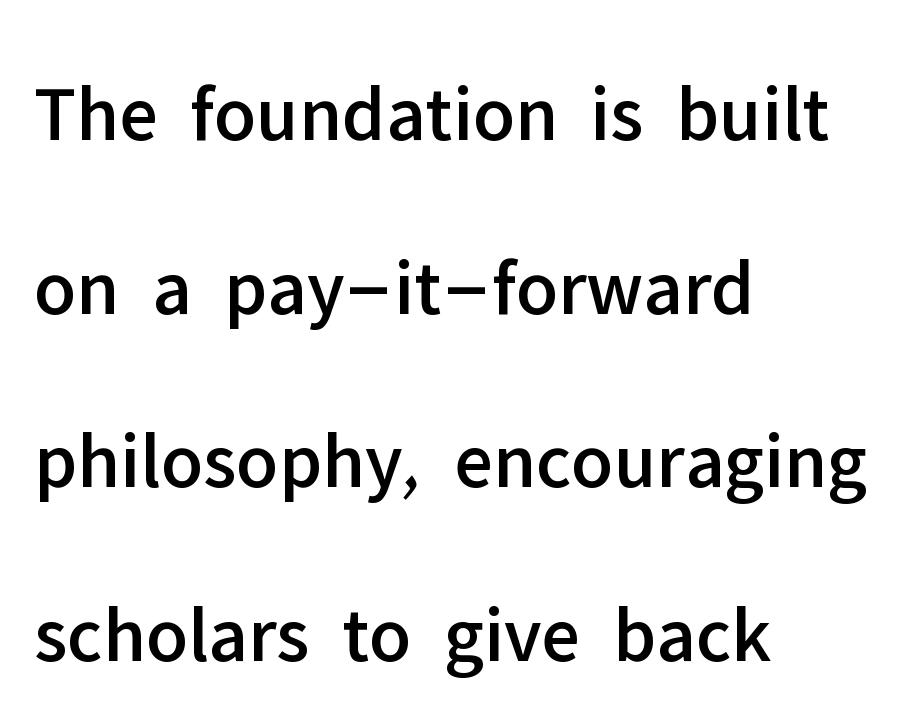
Honestly, there is no underline to notice here at all. In terms of letterform style, serifs are entirely absent. Leading: increased. The face used here is proportionally spaced, like ordinary book or web type. A typesetter would call this zero additional tracking. Line starts are locked; line ends wander.
